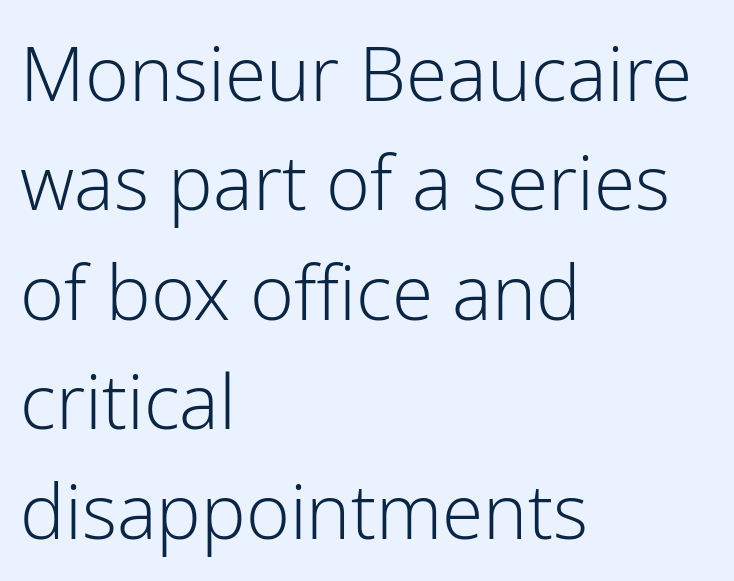
{"serif": "no", "italic": "no", "bold": "no", "weight": "light", "width": "normal", "stroke_contrast": "low", "x_height": "medium", "monospaced": "no", "underline": "no", "align": "left", "line_spacing": "normal", "line_spacing_ratio": 1.46, "letter_spacing": "normal", "letter_spacing_em": 0.0, "glyph_px": 75}
